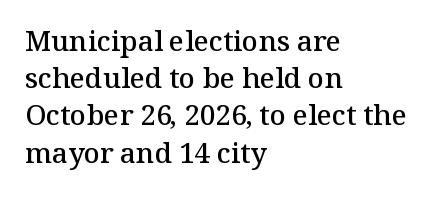
The image shows 28 px semibold serif type, upright; set left-aligned, normal line spacing (1.33x), normal letter spacing, not underlined; medium stroke contrast and a medium x-height.
